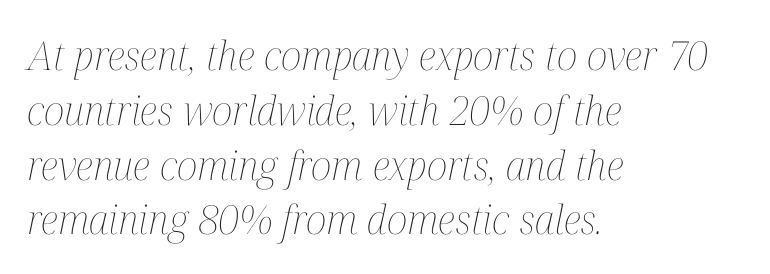
{"italic": "yes", "lean": "right", "slant_degrees": 12, "bold": "no", "weight": "thin", "width": "condensed", "stroke_contrast": "medium", "x_height": "medium", "monospaced": "no", "underline": "no", "align": "left", "line_spacing": "normal", "line_spacing_ratio": 1.37, "letter_spacing": "normal", "letter_spacing_em": 0.0, "glyph_px": 40}
